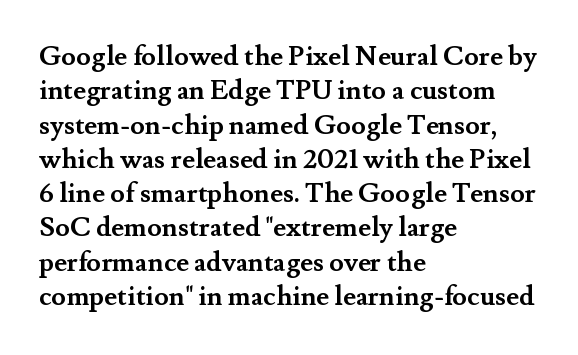
The image shows 27 px bold type, upright; set left-aligned, normal line spacing (1.27x), normal letter spacing, not underlined.
